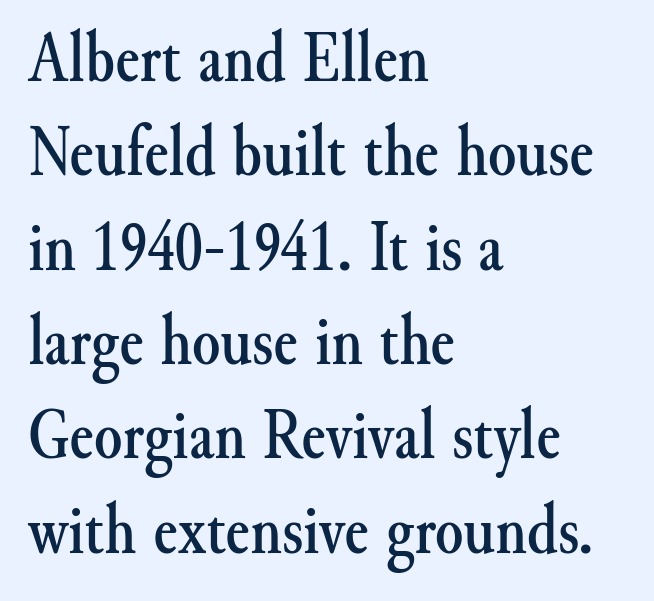
Q: Is the text italic (slanted)? A: No, it is upright.
Q: Is the typeface a serif or a sans-serif typeface? A: Serif.
Q: Is the text underlined? A: No.
Q: How is the paragraph aligned? A: Left-aligned.
Q: Is the spacing between letters normal or unusually wide? A: Normal.
Q: Is the spacing between lines tight, normal or loose? A: Normal.
Q: Width (condensed, normal, or wide)? A: Normal.
Q: Stroke contrast? A: Medium.
Q: x-height? A: Small.
Q: Monospaced? A: No.
